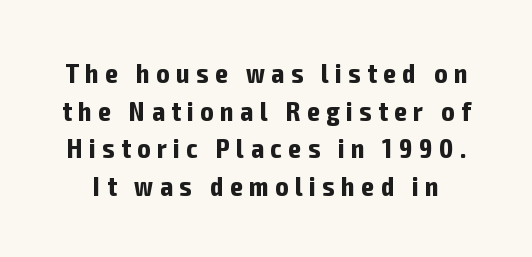
{"italic": "no", "bold": "yes", "underline": "no", "line_spacing": "normal", "line_spacing_ratio": 1.39, "letter_spacing": "wide", "letter_spacing_em": 0.25, "glyph_px": 27}
